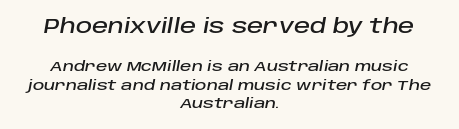
{"italic": "yes", "lean": "right", "slant_degrees": 10, "underline": "no", "align": "center", "line_spacing": "normal", "line_spacing_ratio": 1.31, "letter_spacing": "normal", "letter_spacing_em": 0.0, "larger_block": "first", "size_ratio": 1.43, "glyph_px": 20}
